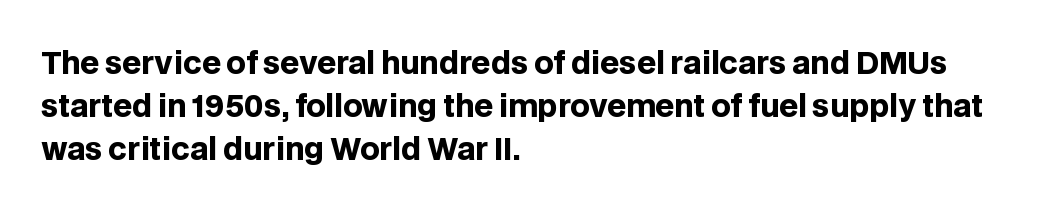
{"serif": "no", "italic": "no", "bold": "yes", "weight": "heavy", "width": "normal", "stroke_contrast": "low", "x_height": "large", "monospaced": "no", "underline": "no", "align": "left", "line_spacing": "normal", "line_spacing_ratio": 1.44, "letter_spacing": "normal", "letter_spacing_em": 0.0, "glyph_px": 30}
